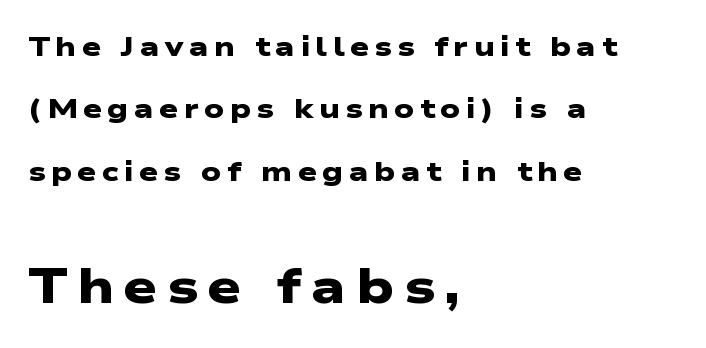
{"serif": "no", "bold": "yes", "weight": "heavy", "width": "wide", "stroke_contrast": "low", "x_height": "medium", "monospaced": "no", "underline": "no", "align": "left", "line_spacing": "loose", "line_spacing_ratio": 2.31, "letter_spacing": "wide", "letter_spacing_em": 0.2, "larger_block": "second", "size_ratio": 1.78, "glyph_px": 48}
